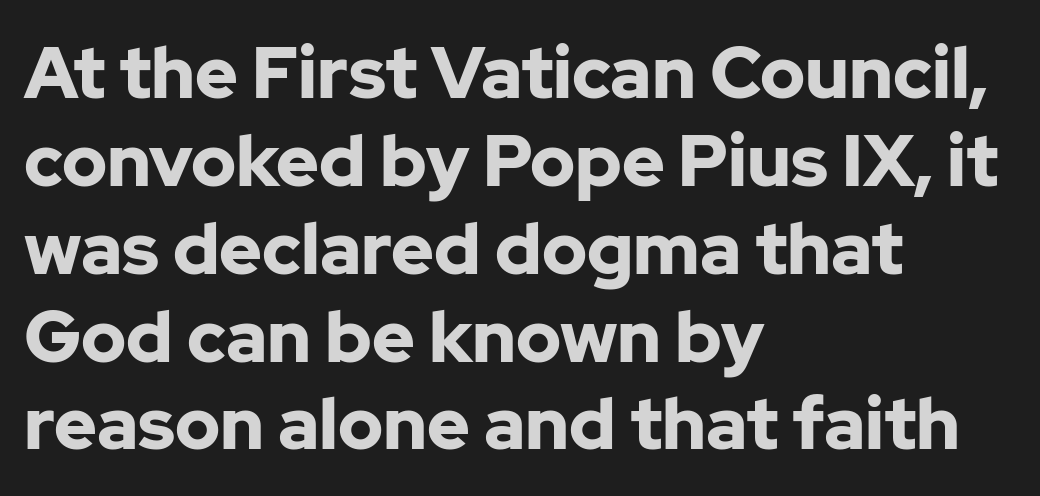
Q: Is the text bold? A: Yes.
Q: Is the text italic (slanted)? A: No, it is upright.
Q: Is the typeface a serif or a sans-serif typeface? A: Sans-serif.
Q: Is the text underlined? A: No.
Q: How is the paragraph aligned? A: Left-aligned.
Q: Is the spacing between letters normal or unusually wide? A: Normal.
Q: Width (condensed, normal, or wide)? A: Normal.
Q: Stroke contrast? A: Low.
Q: x-height? A: Medium.
Q: Monospaced? A: No.
